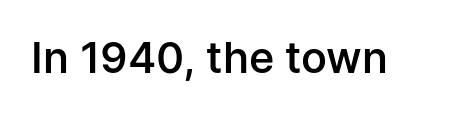
{"serif": "no", "italic": "no", "bold": "semi", "weight": "semibold", "width": "normal", "stroke_contrast": "low", "x_height": "medium", "monospaced": "no", "underline": "no", "letter_spacing": "normal", "letter_spacing_em": 0.0, "glyph_px": 43}
